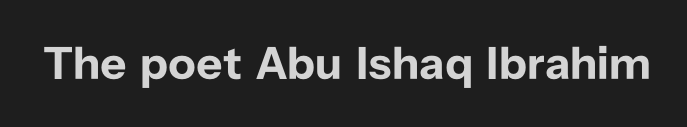
{"serif": "no", "italic": "no", "bold": "yes", "weight": "bold", "width": "normal", "stroke_contrast": "low", "x_height": "medium", "monospaced": "no", "underline": "no", "letter_spacing": "normal", "letter_spacing_em": 0.0, "glyph_px": 46}
